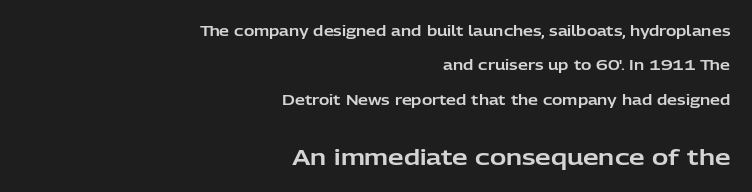
The image shows 22 px text type, upright; set right-aligned, loose line spacing (2.46x), normal letter spacing, not underlined; the second (bottom) block is 1.57x larger.
